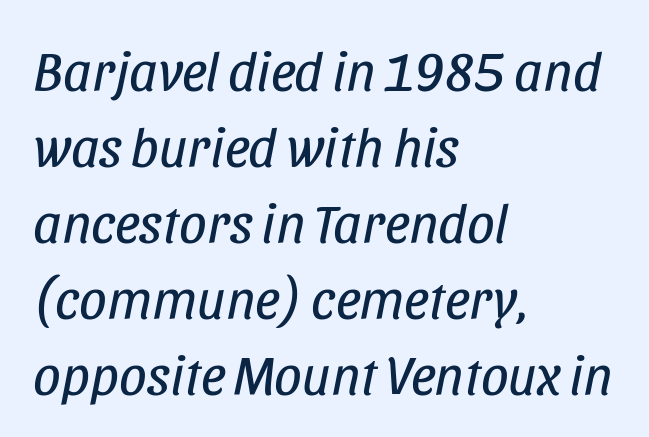
The image shows 55 px regular-weight, condensed type, italic (leaning right); set left-aligned, normal line spacing (1.38x), normal letter spacing, not underlined; low stroke contrast and a large x-height.
